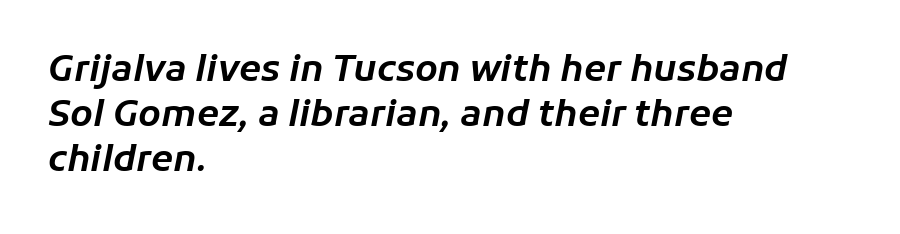
The image shows 36 px text type, italic (leaning right); set left-aligned, normal line spacing (1.25x), normal letter spacing, not underlined; low stroke contrast and a medium x-height.
